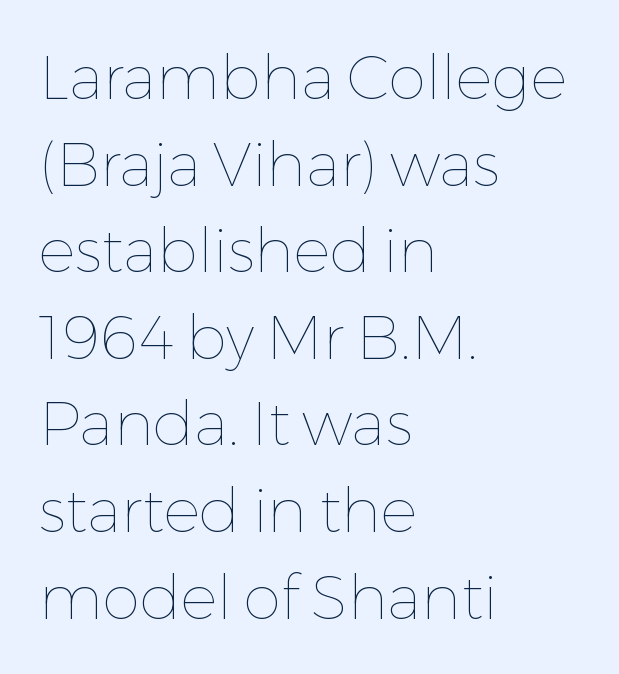
Ordinary non-slanted type is in use. This rendering leaves character spacing at its baseline value. Stems here are at most as thick as an everyday book face. You could not count columns in this text — the font is proportionally spaced. The lines in this sample share a left origin and differ only in where they stop.
